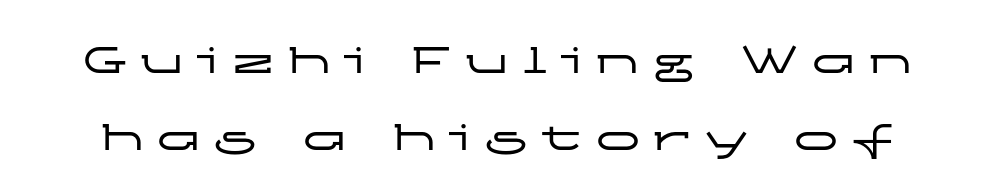
Q: Is the text italic (slanted)? A: No, it is upright.
Q: Is the typeface a serif or a sans-serif typeface? A: Sans-serif.
Q: Is the text underlined? A: No.
Q: Is the spacing between letters normal or unusually wide? A: Unusually wide.
Q: Width (condensed, normal, or wide)? A: Wide.
Q: Stroke contrast? A: Low.
Q: x-height? A: Medium.
Q: Monospaced? A: No.
